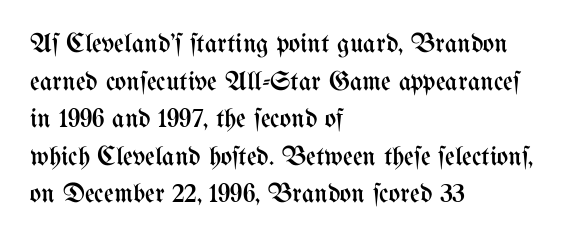
The image shows 27 px text type, upright; set left-aligned, normal line spacing (1.39x), normal letter spacing, not underlined.
